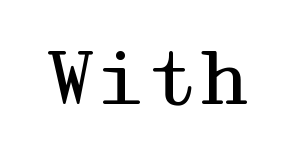
Vertical stems look standard width or narrower in stroke. The horizontal fit of the characters is conventional and even. The type sits square on the baseline with zero lean. Underline: absent.
